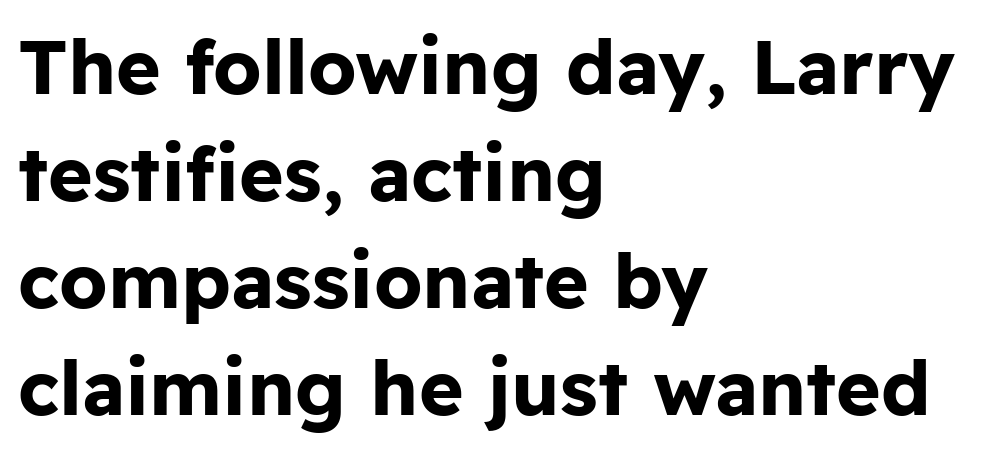
Students, note that the glyphs here touch the page at normal intervals. Is this a fixed-width face? No — the glyphs have proportional, varying widths. A typesetter would label this face a sans. Letters rest on an invisible, unmarked baseline. The lettering holds an erect, upright posture throughout.
